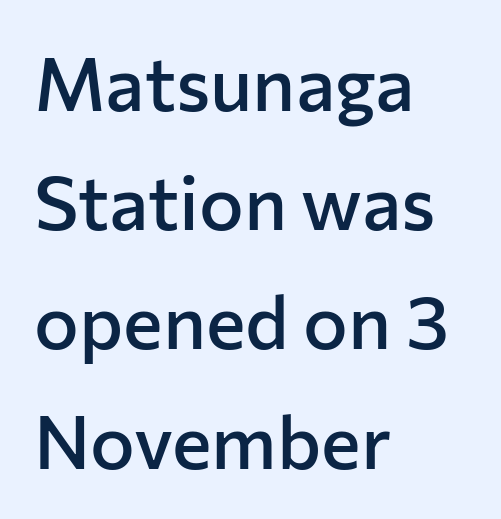
{"serif": "no", "italic": "no", "bold": "semi", "weight": "semibold", "width": "normal", "stroke_contrast": "low", "x_height": "medium", "monospaced": "no", "underline": "no", "align": "left", "line_spacing": "normal", "line_spacing_ratio": 1.59, "letter_spacing": "normal", "letter_spacing_em": 0.0, "glyph_px": 75}
